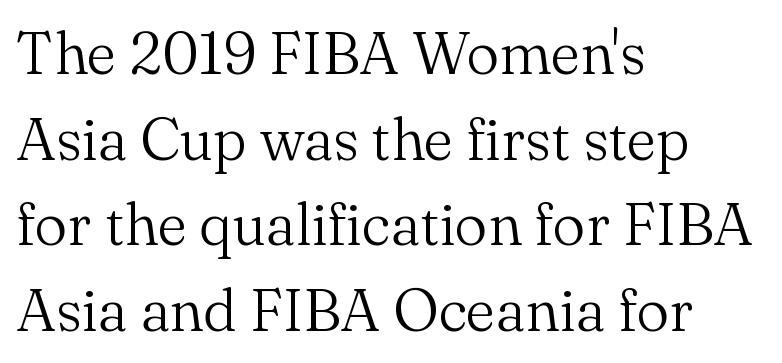
Q: Is the text bold? A: No.
Q: Is the text italic (slanted)? A: No, it is upright.
Q: Is the typeface a serif or a sans-serif typeface? A: Serif.
Q: Is the text underlined? A: No.
Q: How is the paragraph aligned? A: Left-aligned.
Q: Is the spacing between letters normal or unusually wide? A: Normal.
Q: Is the spacing between lines tight, normal or loose? A: Normal.
Q: Width (condensed, normal, or wide)? A: Normal.
Q: Stroke contrast? A: Medium.
Q: x-height? A: Small.
Q: Monospaced? A: No.
